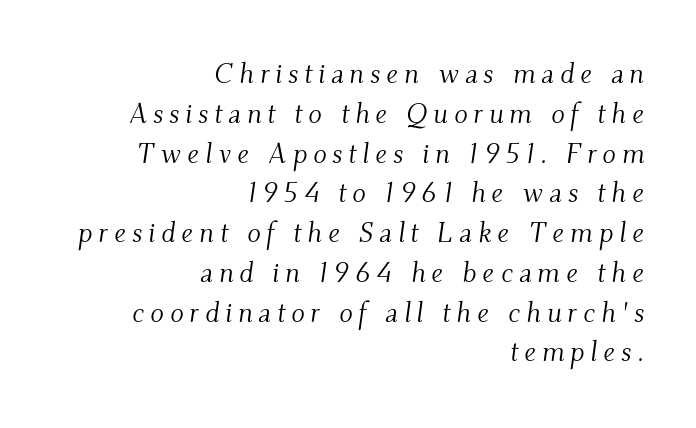
Q: Is the text bold? A: No.
Q: Is the text italic (slanted)? A: Yes, it leans right by about 9 degrees.
Q: Is the typeface a serif or a sans-serif typeface? A: Serif.
Q: Is the text underlined? A: No.
Q: How is the paragraph aligned? A: Right-aligned.
Q: Is the spacing between letters normal or unusually wide? A: Unusually wide.
Q: Is the spacing between lines tight, normal or loose? A: Normal.
Q: Width (condensed, normal, or wide)? A: Normal.
Q: Stroke contrast? A: Medium.
Q: x-height? A: Small.
Q: Monospaced? A: No.
